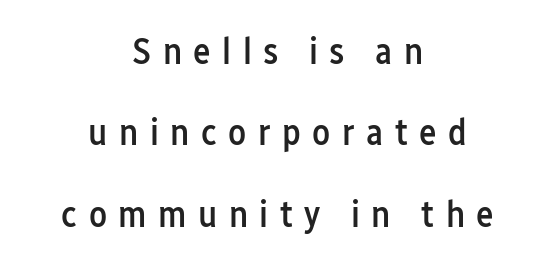
{"serif": "no", "italic": "no", "bold": "semi", "weight": "semibold", "width": "condensed", "stroke_contrast": "low", "x_height": "medium", "monospaced": "no", "underline": "no", "align": "center", "line_spacing": "loose", "line_spacing_ratio": 2.2, "letter_spacing": "wide", "letter_spacing_em": 0.31, "glyph_px": 37}
